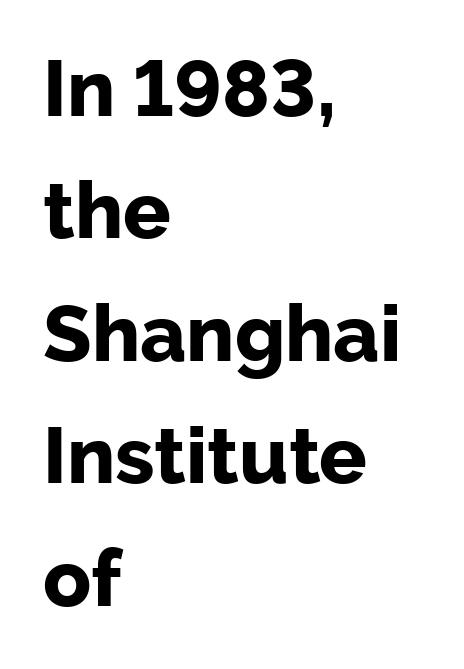
The image shows 79 px bold sans-serif type, upright; set left-aligned, normal line spacing (1.55x), normal letter spacing, not underlined; low stroke contrast and a medium x-height.
